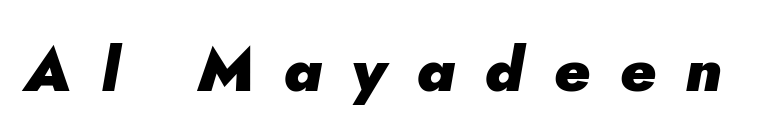
The specimen omits any rule beneath the text block's lines. These lines are rendered in a variable-pitch font. The letterforms stand isolated, each surrounded by extra space. The face used here has a pronounced slope to its letters. The glyphs have the mass of a bold cut.
